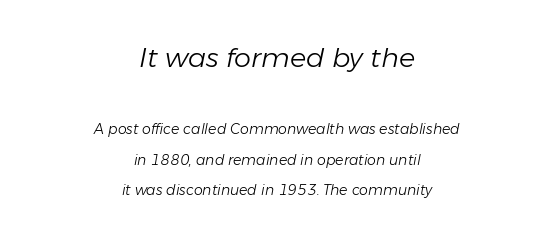
Q: Is the text bold? A: No.
Q: Is the text italic (slanted)? A: Yes, it leans right by about 11 degrees.
Q: Is the text underlined? A: No.
Q: How is the paragraph aligned? A: Centered.
Q: Is the spacing between letters normal or unusually wide? A: Normal.
Q: Is the spacing between lines tight, normal or loose? A: Loose.
Q: Which block of text is set in a larger size, the first (top) or the second (bottom)? A: The first (top) one.
